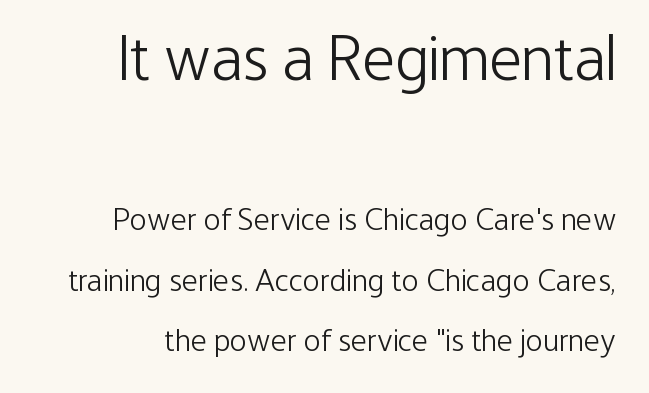
Q: Is the text bold? A: No.
Q: Is the text italic (slanted)? A: No, it is upright.
Q: Is the typeface a serif or a sans-serif typeface? A: Sans-serif.
Q: Is the text underlined? A: No.
Q: Is the spacing between letters normal or unusually wide? A: Normal.
Q: Is the spacing between lines tight, normal or loose? A: Loose.
Q: Which block of text is set in a larger size, the first (top) or the second (bottom)? A: The first (top) one.
Q: Width (condensed, normal, or wide)? A: Condensed.
Q: Stroke contrast? A: Low.
Q: x-height? A: Medium.
Q: Monospaced? A: No.
